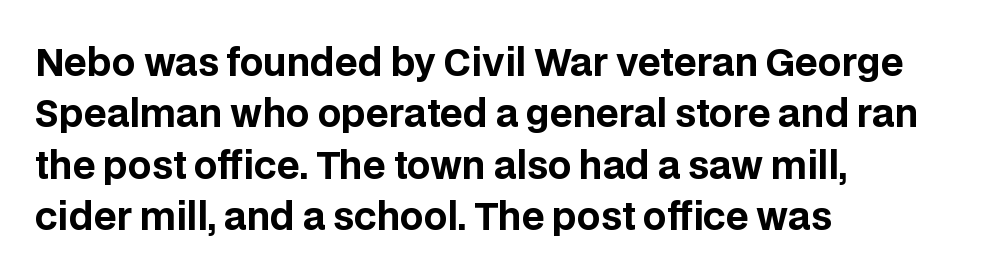
Bold? Absolutely — the strokes are thick and heavy. The gap between lines stays unmarked. These lines are composed in type without serifs. The rag falls on the right side of this text block. Do the letters lean? They stand straight.
